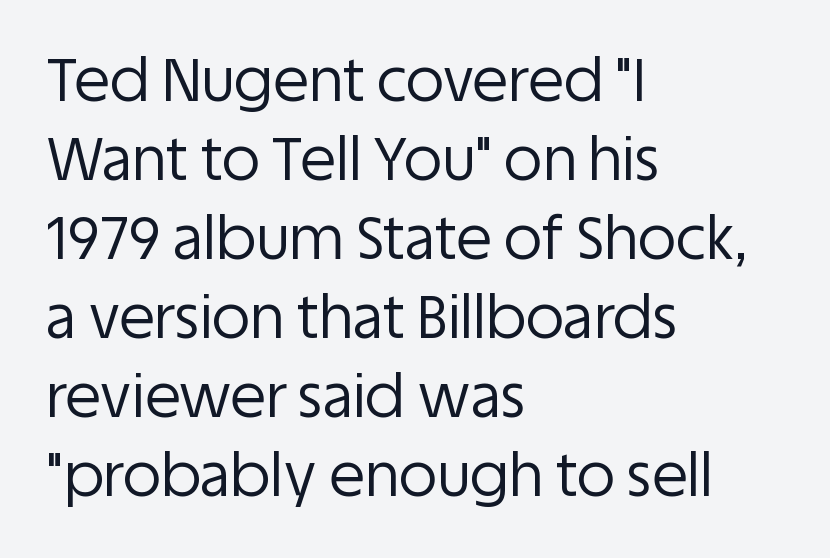
Q: Is the text bold? A: No.
Q: Is the text italic (slanted)? A: No, it is upright.
Q: Is the typeface a serif or a sans-serif typeface? A: Sans-serif.
Q: Is the text underlined? A: No.
Q: How is the paragraph aligned? A: Left-aligned.
Q: Is the spacing between letters normal or unusually wide? A: Normal.
Q: Is the spacing between lines tight, normal or loose? A: Normal.
Q: Width (condensed, normal, or wide)? A: Normal.
Q: Stroke contrast? A: Low.
Q: x-height? A: Large.
Q: Monospaced? A: No.
